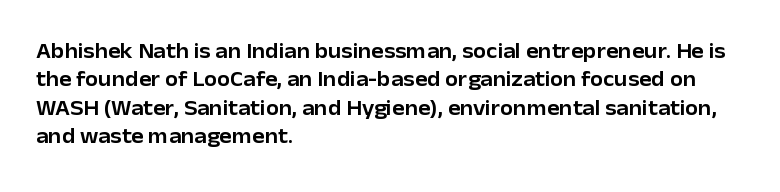
{"italic": "no", "underline": "no", "align": "left", "line_spacing": "normal", "line_spacing_ratio": 1.35, "letter_spacing": "normal", "letter_spacing_em": 0.0, "glyph_px": 21}
